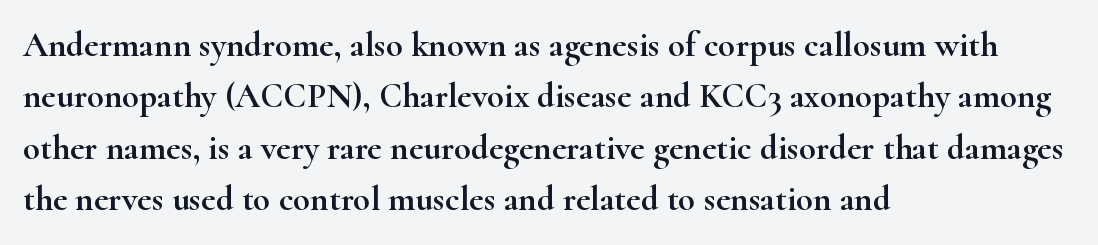
The image shows 35 px wide serif type, upright; set left-aligned, normal line spacing (1.47x), normal letter spacing, not underlined; high stroke contrast and a small x-height.
